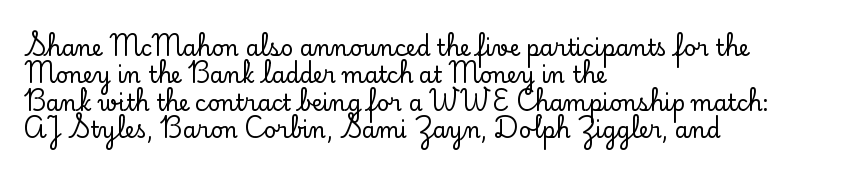
Q: Is the text italic (slanted)? A: No, it is upright.
Q: Is the text underlined? A: No.
Q: How is the paragraph aligned? A: Left-aligned.
Q: Is the spacing between letters normal or unusually wide? A: Normal.
Q: Is the spacing between lines tight, normal or loose? A: Normal.
